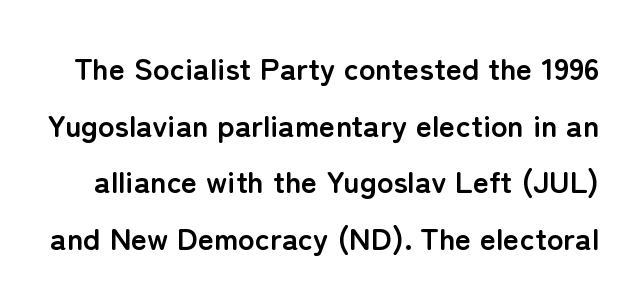
Q: Is the text bold? A: Yes.
Q: Is the text italic (slanted)? A: No, it is upright.
Q: Is the typeface a serif or a sans-serif typeface? A: Sans-serif.
Q: Is the text underlined? A: No.
Q: Is the spacing between letters normal or unusually wide? A: Normal.
Q: Width (condensed, normal, or wide)? A: Normal.
Q: Stroke contrast? A: Low.
Q: x-height? A: Medium.
Q: Monospaced? A: No.
